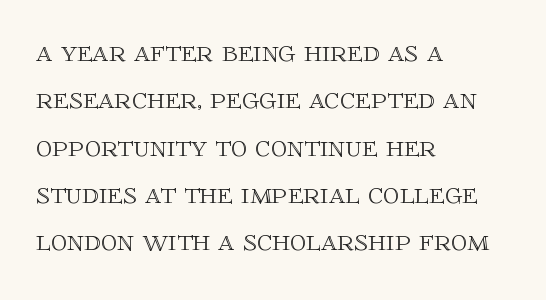
{"italic": "no", "width": "normal", "x_height": "large", "monospaced": "no", "underline": "no", "align": "left", "line_spacing": "normal", "line_spacing_ratio": 1.48, "letter_spacing": "normal", "letter_spacing_em": 0.0, "glyph_px": 32}
